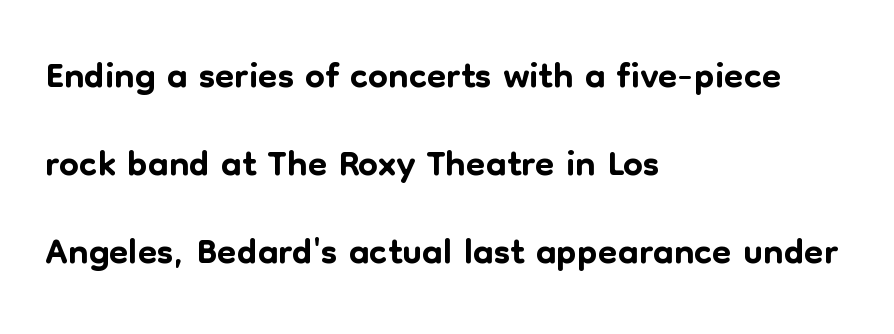
{"serif": "no", "italic": "no", "width": "normal", "stroke_contrast": "low", "x_height": "medium", "monospaced": "no", "underline": "no", "align": "left", "line_spacing": "normal", "line_spacing_ratio": 1.57, "letter_spacing": "normal", "letter_spacing_em": 0.0, "glyph_px": 56}
